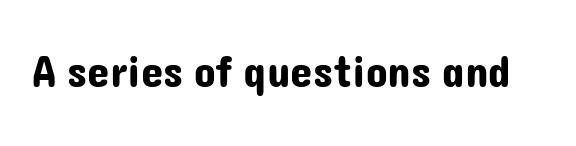
Q: Is the text italic (slanted)? A: No, it is upright.
Q: Is the typeface a serif or a sans-serif typeface? A: Sans-serif.
Q: Is the text underlined? A: No.
Q: Is the spacing between letters normal or unusually wide? A: Normal.
Q: Width (condensed, normal, or wide)? A: Normal.
Q: Stroke contrast? A: Low.
Q: x-height? A: Medium.
Q: Monospaced? A: No.
